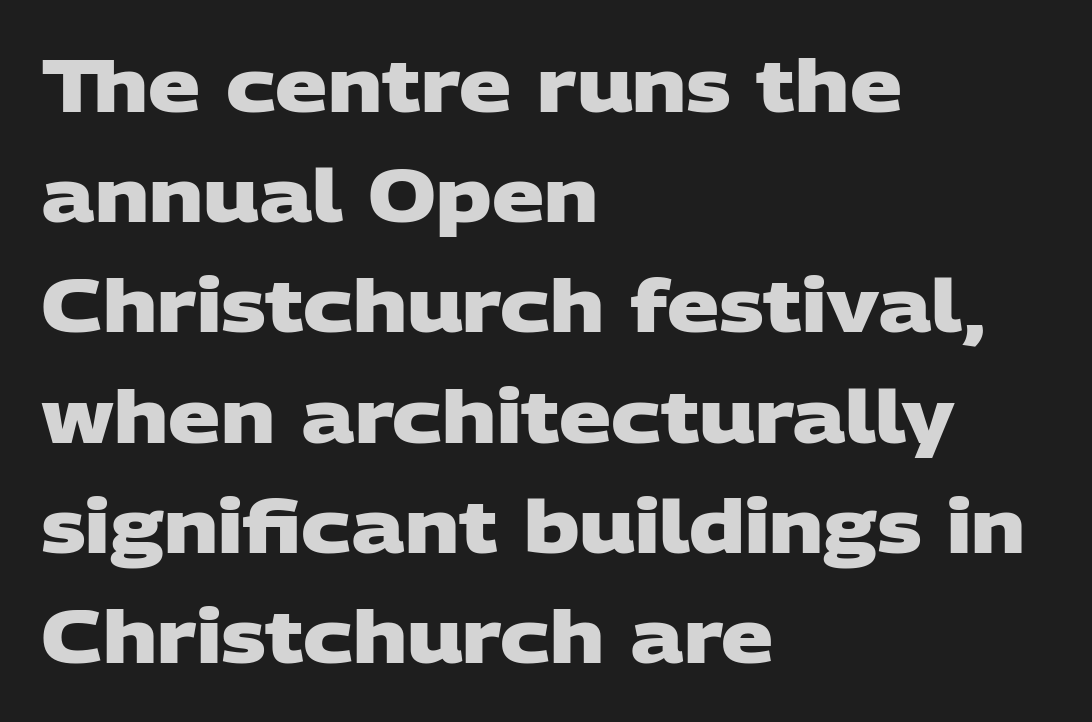
The image shows 73 px heavy, wide sans-serif type; set left-aligned, normal line spacing (1.51x), normal letter spacing, not underlined; low stroke contrast and a large x-height.
